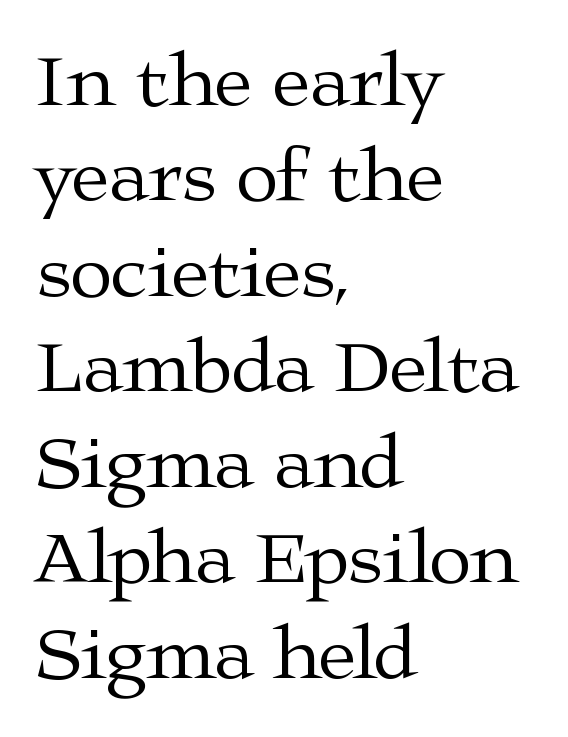
The paragraph has a hard left edge and a soft right edge. What stands out about the letter spacing? Nothing — it is the standard amount. Bare-footed words on every line. You can tell it's not italic because the verticals are truly vertical.
